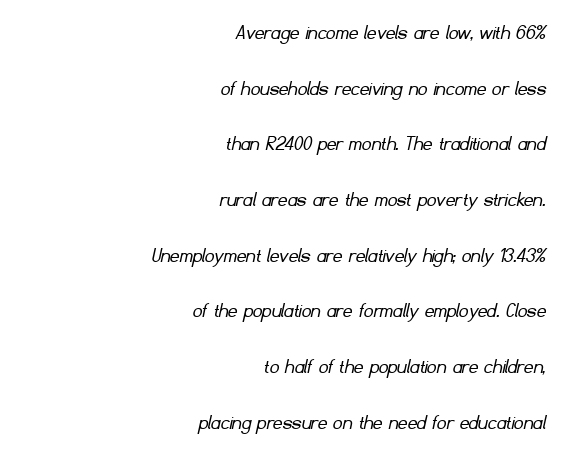
{"bold": "no", "underline": "no", "align": "right", "line_spacing": "loose", "line_spacing_ratio": 2.42, "letter_spacing": "normal", "letter_spacing_em": 0.0, "glyph_px": 23}
